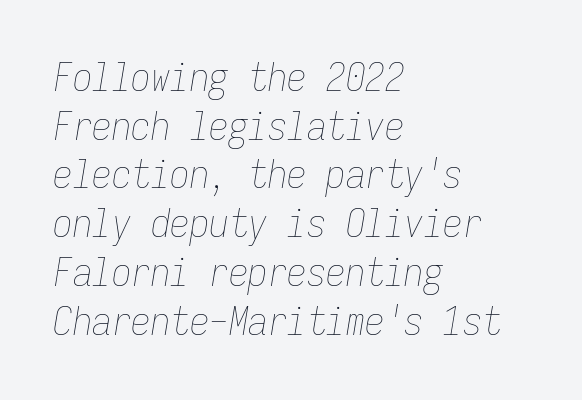
Q: Is the text bold? A: No.
Q: Is the text italic (slanted)? A: Yes, it leans right by about 9 degrees.
Q: Is the text underlined? A: No.
Q: How is the paragraph aligned? A: Left-aligned.
Q: Is the spacing between letters normal or unusually wide? A: Normal.
Q: Is the spacing between lines tight, normal or loose? A: Normal.
Q: Width (condensed, normal, or wide)? A: Condensed.
Q: Stroke contrast? A: Low.
Q: x-height? A: Medium.
Q: Monospaced? A: Yes.
